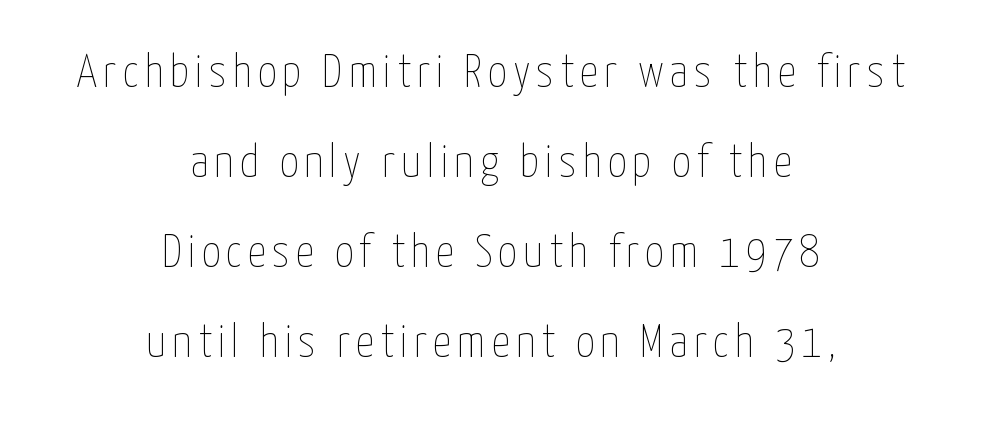
{"italic": "no", "bold": "no", "weight": "thin", "width": "condensed", "stroke_contrast": "low", "x_height": "medium", "monospaced": "no", "underline": "no", "align": "center", "line_spacing": "loose", "line_spacing_ratio": 1.96, "glyph_px": 46}
